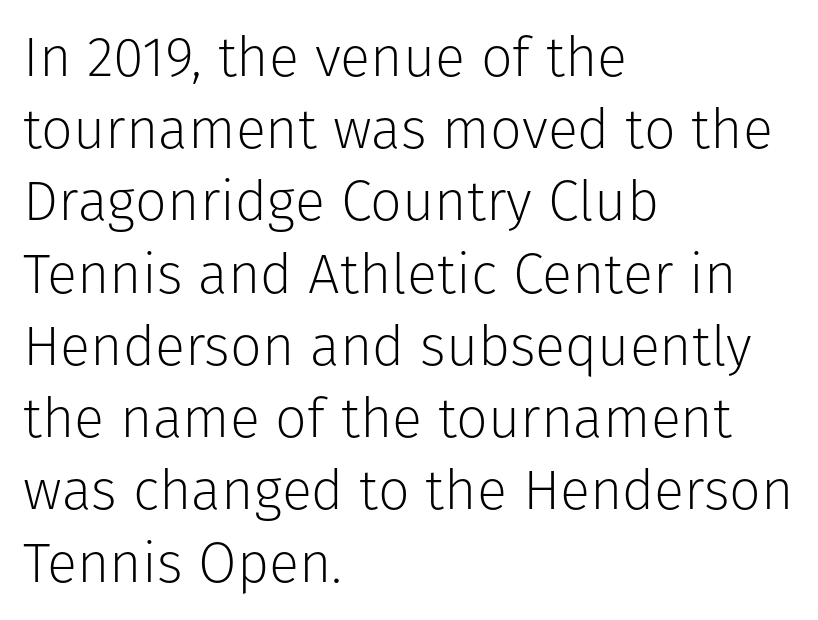
{"serif": "no", "italic": "no", "bold": "no", "weight": "light", "width": "normal", "stroke_contrast": "low", "x_height": "medium", "monospaced": "no", "underline": "no", "align": "left", "line_spacing": "normal", "line_spacing_ratio": 1.29, "letter_spacing": "normal", "letter_spacing_em": 0.0, "glyph_px": 56}
